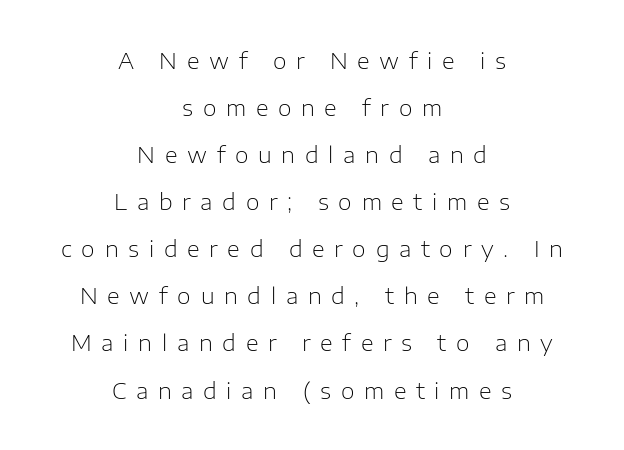
Q: Is the text bold? A: No.
Q: Is the text italic (slanted)? A: No, it is upright.
Q: Is the text underlined? A: No.
Q: How is the paragraph aligned? A: Centered.
Q: Is the spacing between letters normal or unusually wide? A: Unusually wide.
Q: Is the spacing between lines tight, normal or loose? A: Loose.
